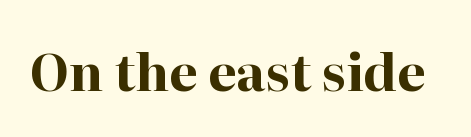
The image shows 51 px bold serif type, upright; set normal letter spacing, not underlined; high stroke contrast and a medium x-height.
